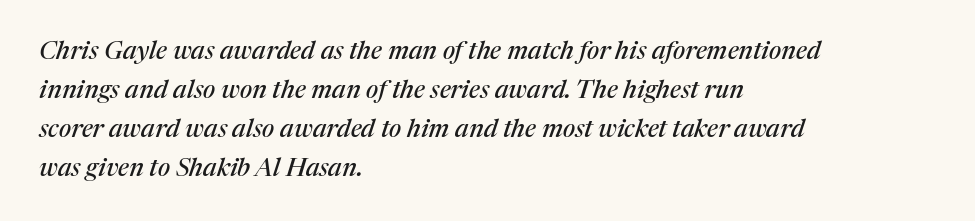
Descenders hang freely into open space. These lines stack with their left ends in a neat column. The gaps between neighbouring characters are ordinary and unremarkable. The leading is moderate, giving the passage an even texture. A typesetter would mark this as italic.
